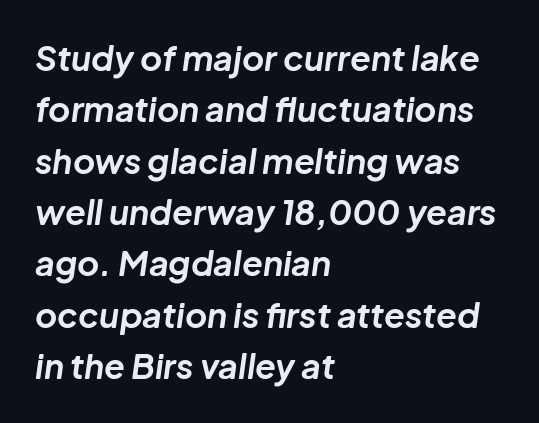
{"italic": "yes", "lean": "right", "slant_degrees": 8, "bold": "yes", "weight": "bold", "width": "normal", "stroke_contrast": "low", "x_height": "medium", "monospaced": "no", "underline": "no", "align": "left", "line_spacing": "normal", "line_spacing_ratio": 1.51, "letter_spacing": "normal", "letter_spacing_em": 0.0, "glyph_px": 34}
